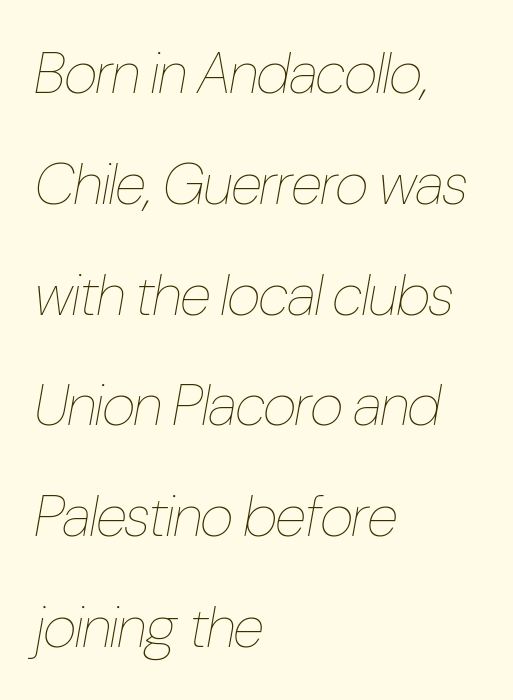
{"italic": "yes", "lean": "right", "slant_degrees": 10, "bold": "no", "weight": "thin", "width": "condensed", "stroke_contrast": "low", "x_height": "medium", "monospaced": "no", "underline": "no", "align": "left", "line_spacing": "loose", "line_spacing_ratio": 1.91, "letter_spacing": "normal", "letter_spacing_em": 0.0, "glyph_px": 58}
